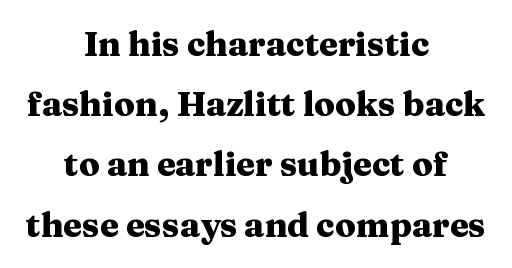
If you drew a line through each stem, it would be perfectly vertical. To sum up the face: it has serifs. No extra tracking has been applied to these lines. Alignment: centered. The zone under the glyphs is completely vacant.
